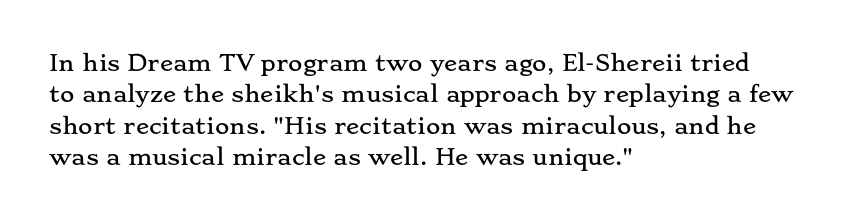
Quick note: underline off. Interline gaps are of average width in this sample. Notice how the stems are strictly vertical — no italics here. How are the letters spaced? Ordinarily, with no added tracking. The lines are quadded left.
